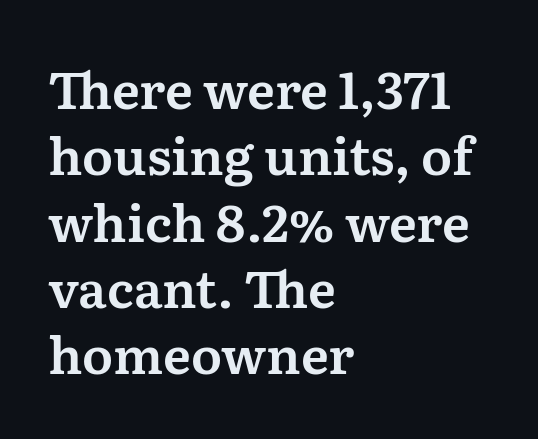
The image shows 51 px serif type, upright; set left-aligned, normal line spacing (1.3x), normal letter spacing, not underlined; medium stroke contrast and a medium x-height.
